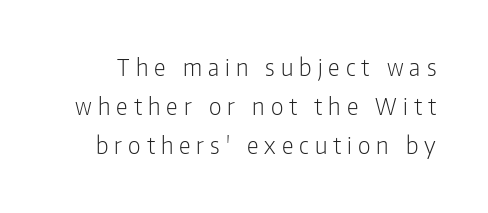
The image shows 23 px text type, upright; set normal line spacing (1.7x), unusually wide letter spacing (+0.26 em), not underlined.
